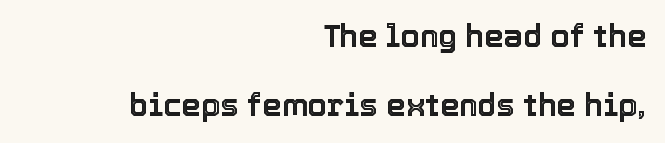
{"italic": "no", "width": "normal", "x_height": "medium", "monospaced": "no", "underline": "no", "align": "right", "line_spacing": "loose", "line_spacing_ratio": 2.23, "letter_spacing": "normal", "letter_spacing_em": 0.0, "glyph_px": 31}
